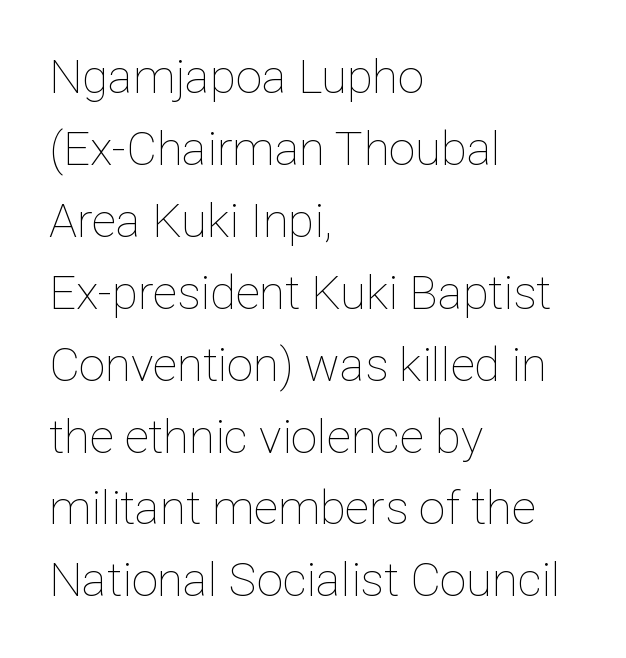
The image shows 47 px thin type, upright; set left-aligned, normal line spacing (1.53x), normal letter spacing, not underlined; low stroke contrast and a medium x-height.
